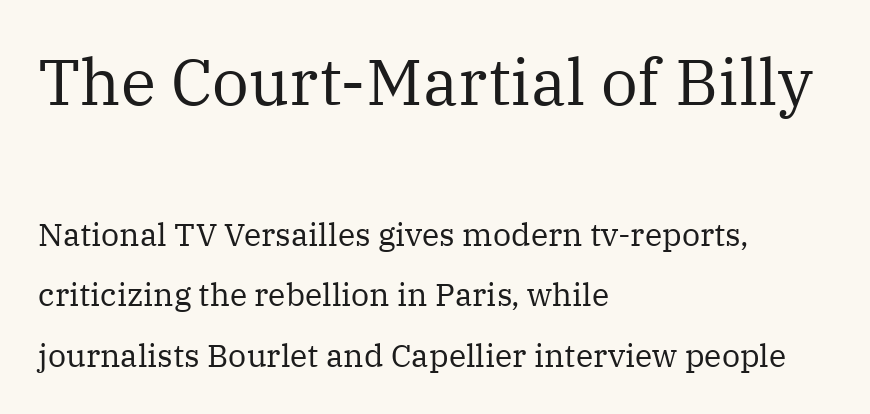
The image shows 65 px regular-weight serif type, upright; set left-aligned, line spacing 1.89x, normal letter spacing, not underlined; the first (top) block is 2.03x larger; medium stroke contrast and a medium x-height.
